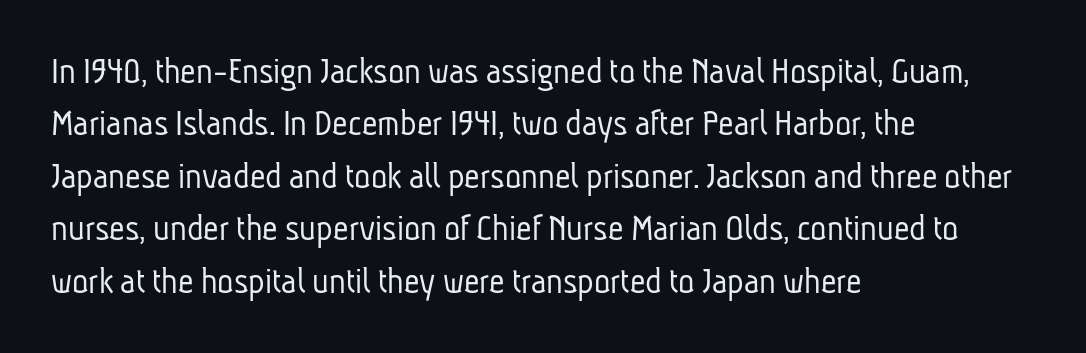
{"serif": "no", "bold": "no", "weight": "light", "width": "condensed", "stroke_contrast": "low", "x_height": "medium", "monospaced": "no", "underline": "no", "align": "left", "line_spacing": "normal", "line_spacing_ratio": 1.38, "letter_spacing": "normal", "letter_spacing_em": 0.0, "glyph_px": 38}
